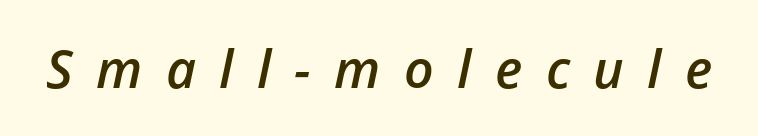
The image shows 52 px semibold type, italic (leaning right); set unusually wide letter spacing (+0.45 em), not underlined; low stroke contrast and a medium x-height.
